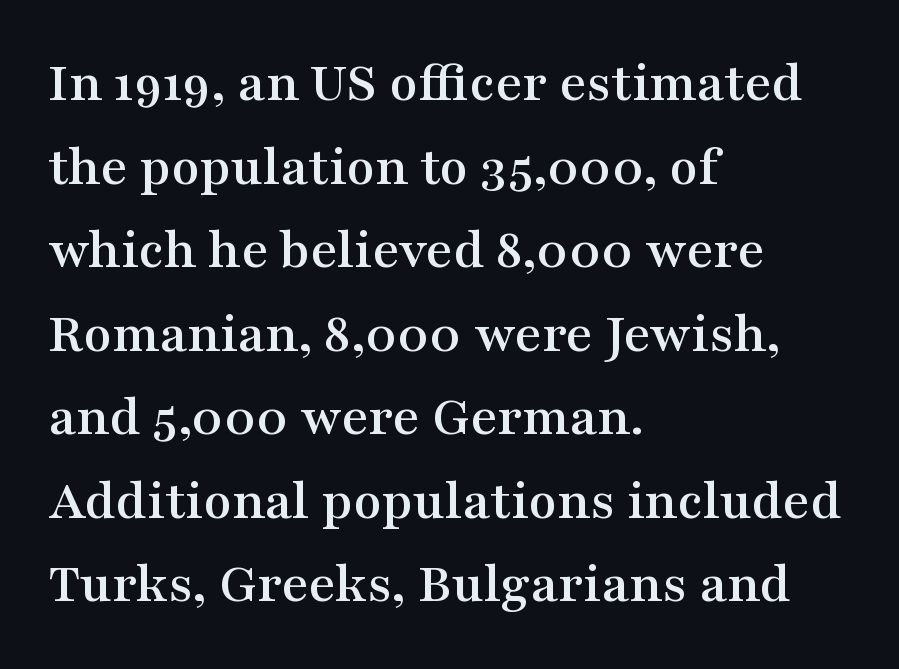
The image shows 58 px wide serif type, upright; set left-aligned, normal line spacing (1.44x), normal letter spacing, not underlined; medium stroke contrast and a medium x-height.
